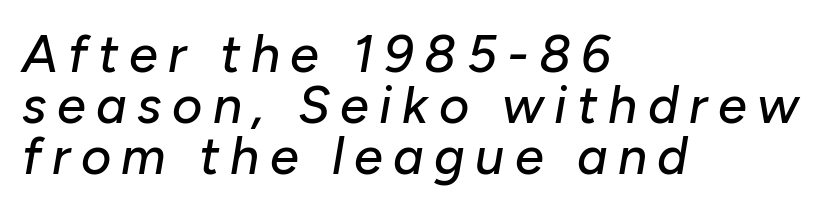
{"italic": "yes", "lean": "right", "slant_degrees": 10, "width": "normal", "stroke_contrast": "low", "x_height": "medium", "monospaced": "no", "underline": "no", "align": "left", "line_spacing": "tight", "line_spacing_ratio": 0.98, "letter_spacing": "wide", "letter_spacing_em": 0.2, "glyph_px": 52}
